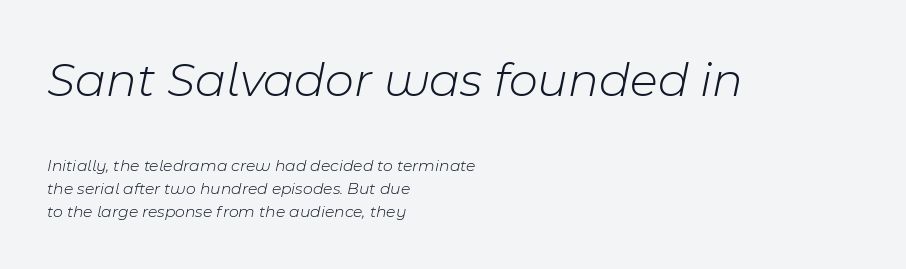
Q: Is the text bold? A: No.
Q: Is the text italic (slanted)? A: Yes, it leans right by about 11 degrees.
Q: Is the text underlined? A: No.
Q: How is the paragraph aligned? A: Left-aligned.
Q: Is the spacing between letters normal or unusually wide? A: Normal.
Q: Is the spacing between lines tight, normal or loose? A: Normal.
Q: Which block of text is set in a larger size, the first (top) or the second (bottom)? A: The first (top) one.
Q: Width (condensed, normal, or wide)? A: Normal.
Q: Stroke contrast? A: Low.
Q: x-height? A: Medium.
Q: Monospaced? A: No.
